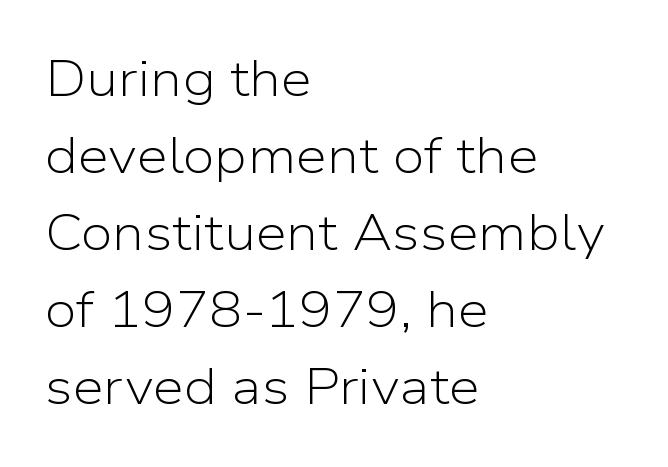
Q: Is the text bold? A: No.
Q: Is the text italic (slanted)? A: No, it is upright.
Q: Is the typeface a serif or a sans-serif typeface? A: Sans-serif.
Q: Is the text underlined? A: No.
Q: How is the paragraph aligned? A: Left-aligned.
Q: Is the spacing between letters normal or unusually wide? A: Normal.
Q: Is the spacing between lines tight, normal or loose? A: Normal.
Q: Width (condensed, normal, or wide)? A: Normal.
Q: Stroke contrast? A: Low.
Q: x-height? A: Medium.
Q: Monospaced? A: No.
